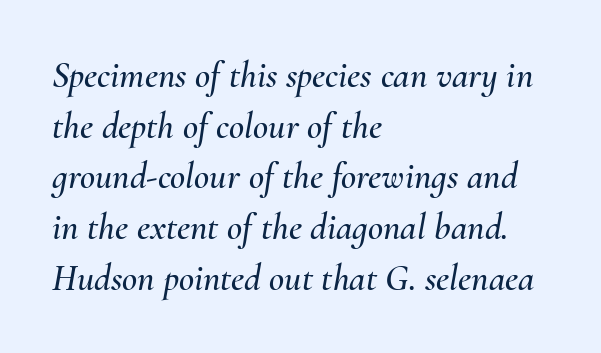
Compared with ordinary roman type, these characters are visibly tilted. Proportional: the letters do not fall into vertical columns. Honestly, the letter spacing is just normal — you wouldn't notice it. A normal amount of white space separates one row of letters from the next. Decoration check: the copy has no underline.
